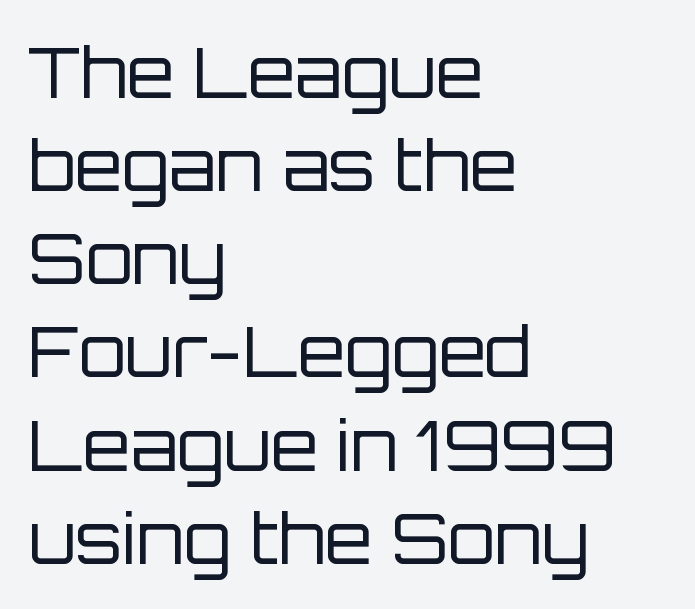
The image shows 69 px regular-weight sans-serif type, upright; set left-aligned, normal line spacing (1.35x), normal letter spacing, not underlined; low stroke contrast and a large x-height.
